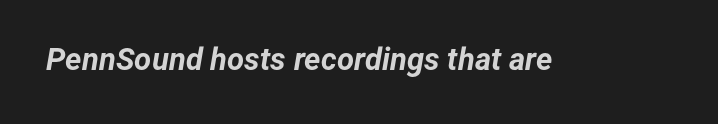
Q: Is the text bold? A: Yes.
Q: Is the text italic (slanted)? A: Yes, it leans right by about 12 degrees.
Q: Is the text underlined? A: No.
Q: Is the spacing between letters normal or unusually wide? A: Normal.
Q: Width (condensed, normal, or wide)? A: Normal.
Q: Stroke contrast? A: Low.
Q: x-height? A: Medium.
Q: Monospaced? A: No.
